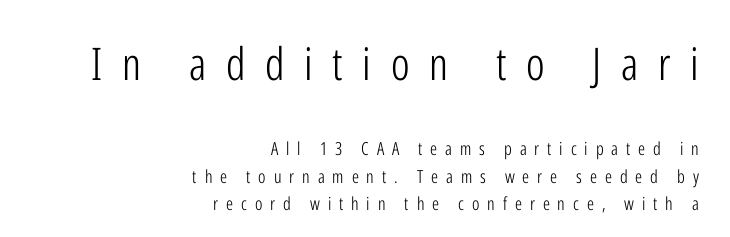
Does the copy run flush right? Yes — the right margin is perfectly even. Does the leading feel generous? No, just average. The glyphs are unaccompanied by any horizontal stroke below them. The rendering uses natural spacing where letterforms have individual widths. Two sizes are in play, and the larger belongs to the first block.
